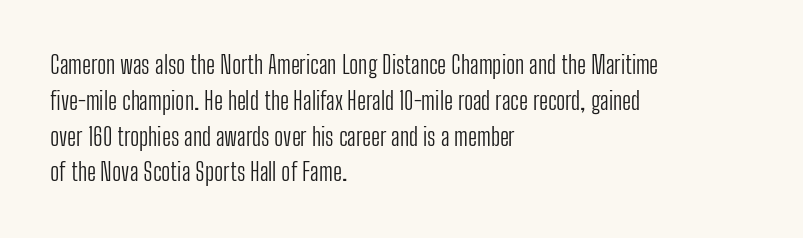
The image shows 24 px text type, upright; set left-aligned, normal line spacing (1.49x), normal letter spacing, not underlined.
